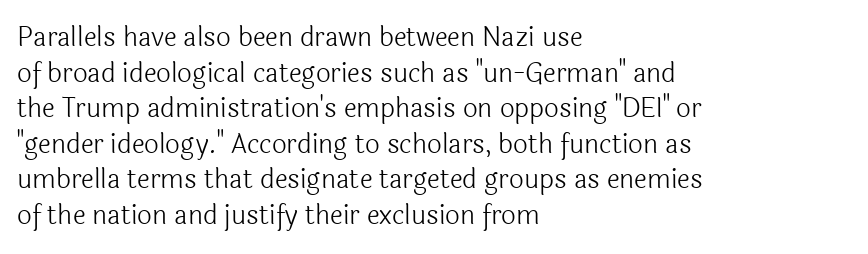
{"italic": "no", "bold": "no", "underline": "no", "align": "left", "line_spacing": "normal", "line_spacing_ratio": 1.37, "letter_spacing": "normal", "letter_spacing_em": 0.0, "glyph_px": 26}
